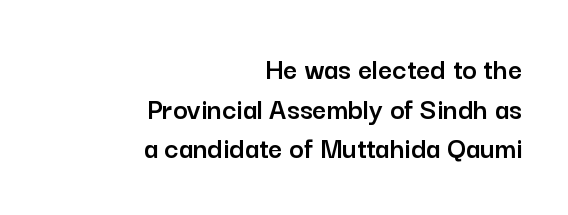
How are the letters spaced? Ordinarily, with no added tracking. Italic? Not at all — the glyphs are vertical. Varying glyph widths throughout — classic text-font behaviour. Normally led — the rows are evenly, conventionally spaced. Has an underline been added? It has not. Horizontally, the lines are justified to the trailing edge only.
